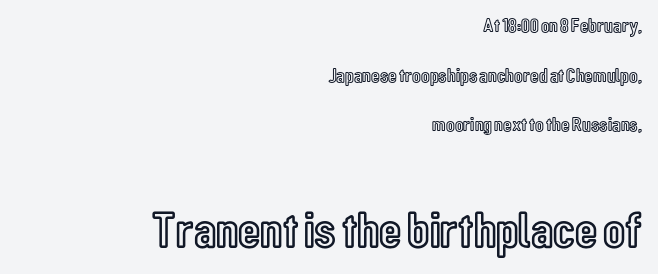
The image shows 51 px condensed type, upright; set right-aligned, loose line spacing (2.48x), normal letter spacing, not underlined; the second (bottom) block is 2.55x larger; a medium x-height.
